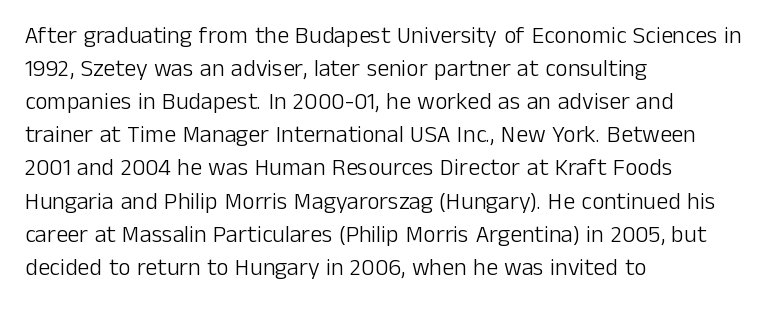
{"italic": "no", "bold": "no", "underline": "no", "align": "left", "line_spacing": "normal", "line_spacing_ratio": 1.38, "letter_spacing": "normal", "letter_spacing_em": 0.0, "glyph_px": 24}
